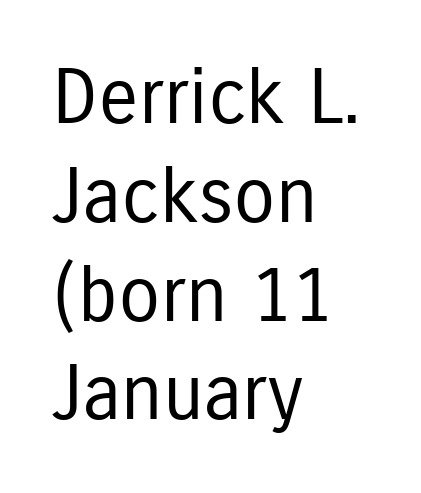
The image shows 76 px regular-weight, condensed sans-serif type, upright; set left-aligned, normal line spacing (1.3x), normal letter spacing, not underlined; low stroke contrast and a medium x-height.
